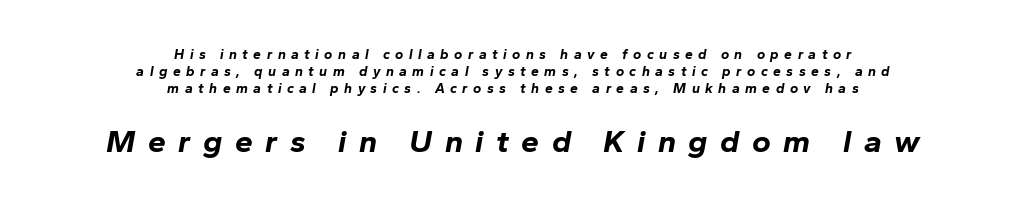
Q: Is the text bold? A: Yes.
Q: Is the text italic (slanted)? A: Yes, it leans right by about 10 degrees.
Q: Is the text underlined? A: No.
Q: How is the paragraph aligned? A: Centered.
Q: Is the spacing between letters normal or unusually wide? A: Unusually wide.
Q: Which block of text is set in a larger size, the first (top) or the second (bottom)? A: The second (bottom) one.
Q: Width (condensed, normal, or wide)? A: Normal.
Q: Stroke contrast? A: Low.
Q: x-height? A: Medium.
Q: Monospaced? A: No.
